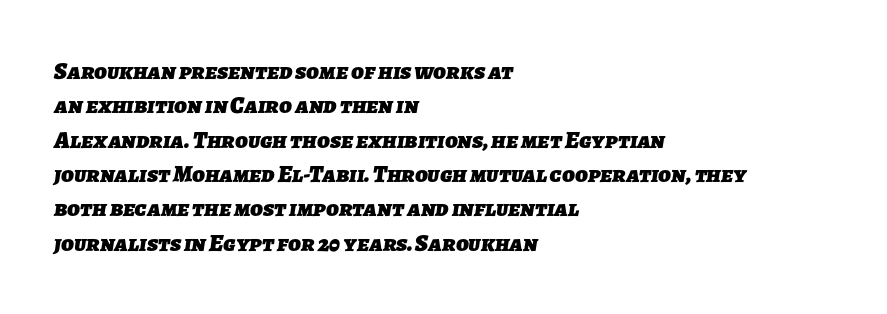
Caption: bold face, heavy strokes. Notice how descenders clear the ascenders below comfortably — that's standard leading. The specimen omits any rule beneath the text block's lines. Words appear dense and cohesive because spacing is normal. Visually the block forms a straight wall on the left and a jagged coastline on the right.
